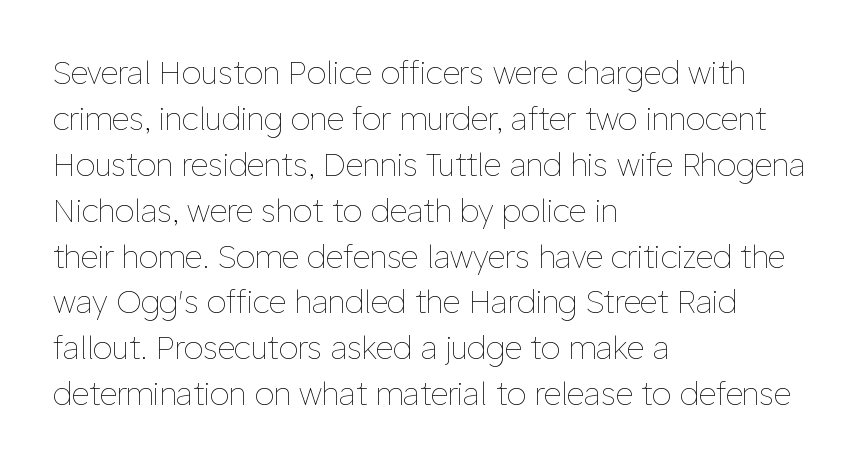
{"italic": "no", "bold": "no", "weight": "thin", "width": "normal", "stroke_contrast": "low", "x_height": "medium", "monospaced": "no", "underline": "no", "align": "left", "line_spacing": "normal", "line_spacing_ratio": 1.48, "letter_spacing": "normal", "letter_spacing_em": 0.0, "glyph_px": 31}
